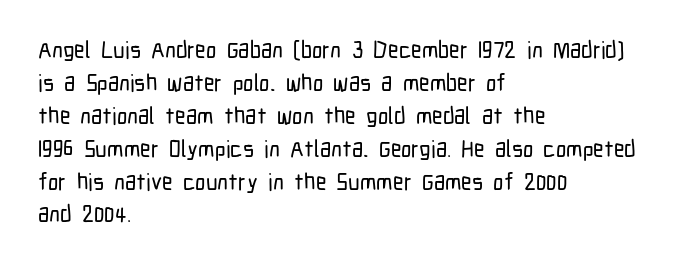
Q: Is the text italic (slanted)? A: No, it is upright.
Q: Is the text underlined? A: No.
Q: How is the paragraph aligned? A: Left-aligned.
Q: Is the spacing between letters normal or unusually wide? A: Normal.
Q: Is the spacing between lines tight, normal or loose? A: Normal.
